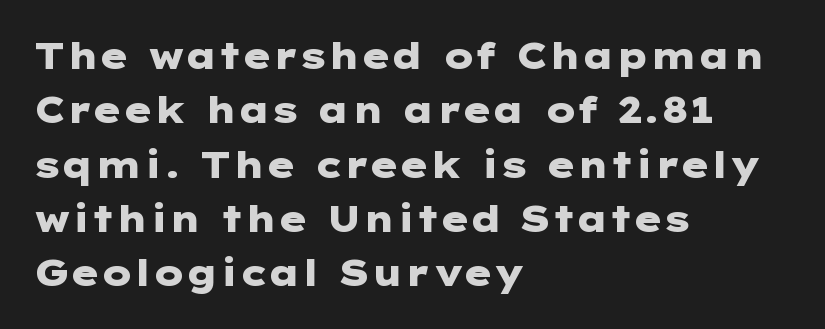
The type sits square on the baseline with zero lean. Casual observation: everything's shoved over to the left. Vertical spacing — default. Does extra space separate the letters? No, they use regular spacing.
